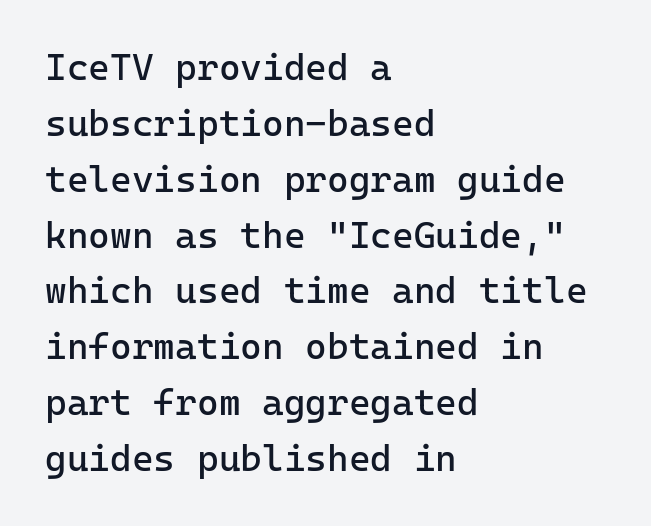
The image shows 37 px regular-weight sans-serif type, upright, monospaced; set left-aligned, normal line spacing (1.51x), normal letter spacing, not underlined; low stroke contrast and a medium x-height.
